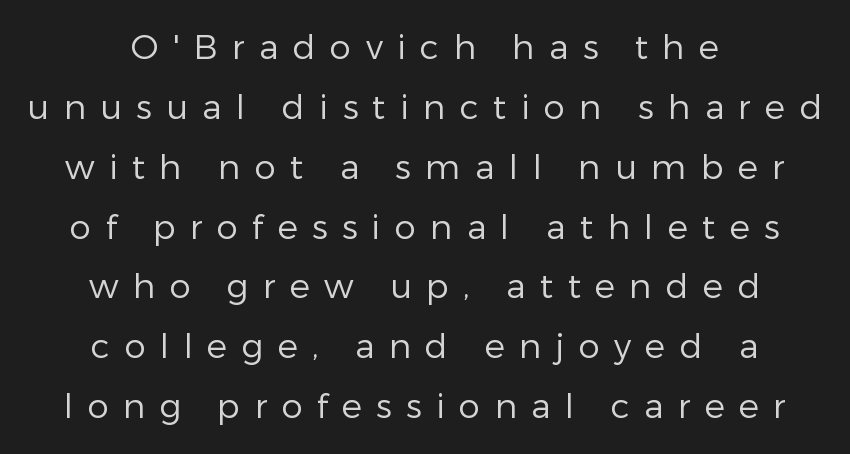
{"serif": "no", "italic": "no", "bold": "no", "weight": "regular", "width": "normal", "stroke_contrast": "low", "x_height": "medium", "monospaced": "no", "underline": "no", "align": "center", "line_spacing_ratio": 1.76, "letter_spacing": "wide", "letter_spacing_em": 0.42, "glyph_px": 34}
